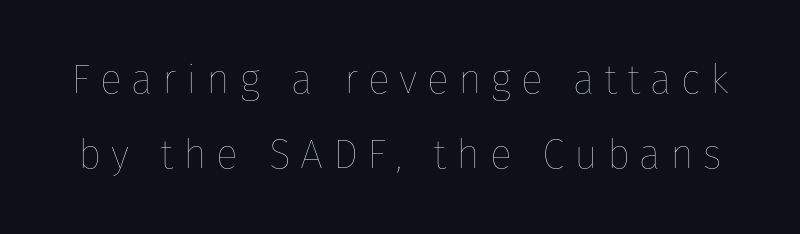
Q: Is the text bold? A: No.
Q: Is the text italic (slanted)? A: No, it is upright.
Q: Is the text underlined? A: No.
Q: Is the spacing between letters normal or unusually wide? A: Unusually wide.
Q: Width (condensed, normal, or wide)? A: Normal.
Q: Stroke contrast? A: Low.
Q: x-height? A: Medium.
Q: Monospaced? A: No.
